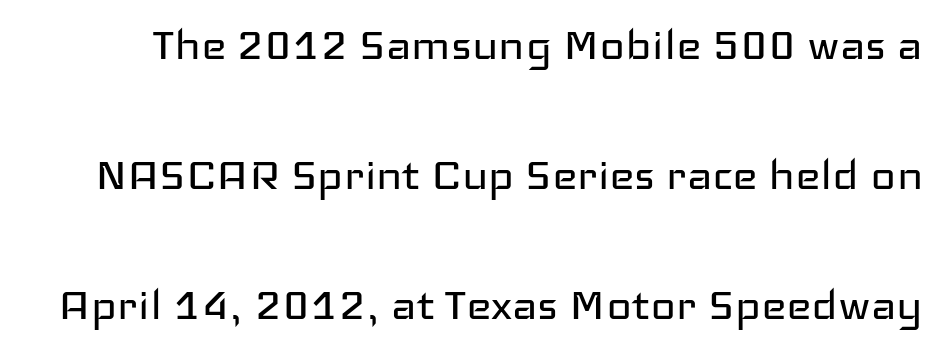
The image shows 54 px regular-weight, wide sans-serif type, upright; set loose line spacing (2.41x), normal letter spacing, not underlined; low stroke contrast and a medium x-height.
